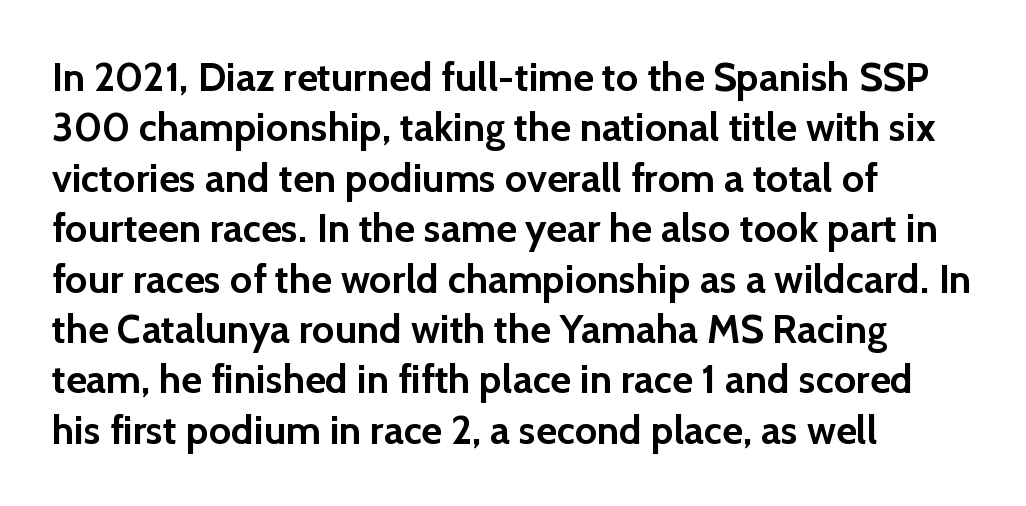
Q: Is the text bold? A: Yes.
Q: Is the text italic (slanted)? A: No, it is upright.
Q: Is the typeface a serif or a sans-serif typeface? A: Sans-serif.
Q: Is the text underlined? A: No.
Q: How is the paragraph aligned? A: Left-aligned.
Q: Is the spacing between letters normal or unusually wide? A: Normal.
Q: Is the spacing between lines tight, normal or loose? A: Normal.
Q: Width (condensed, normal, or wide)? A: Normal.
Q: x-height? A: Medium.
Q: Monospaced? A: No.
